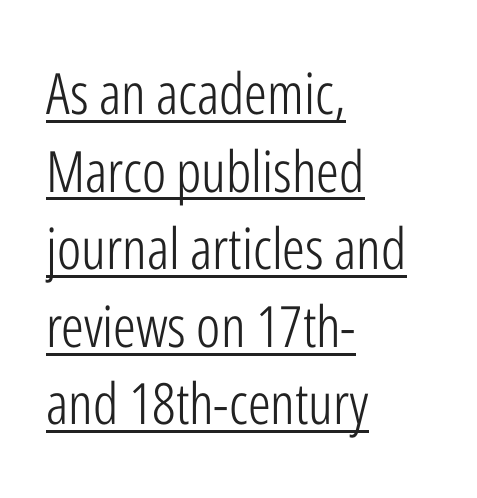
Q: Is the text bold? A: No.
Q: Is the text italic (slanted)? A: No, it is upright.
Q: Is the typeface a serif or a sans-serif typeface? A: Sans-serif.
Q: Is the text underlined? A: Yes.
Q: How is the paragraph aligned? A: Left-aligned.
Q: Is the spacing between letters normal or unusually wide? A: Normal.
Q: Is the spacing between lines tight, normal or loose? A: Normal.
Q: Width (condensed, normal, or wide)? A: Condensed.
Q: Stroke contrast? A: Low.
Q: x-height? A: Medium.
Q: Monospaced? A: No.
